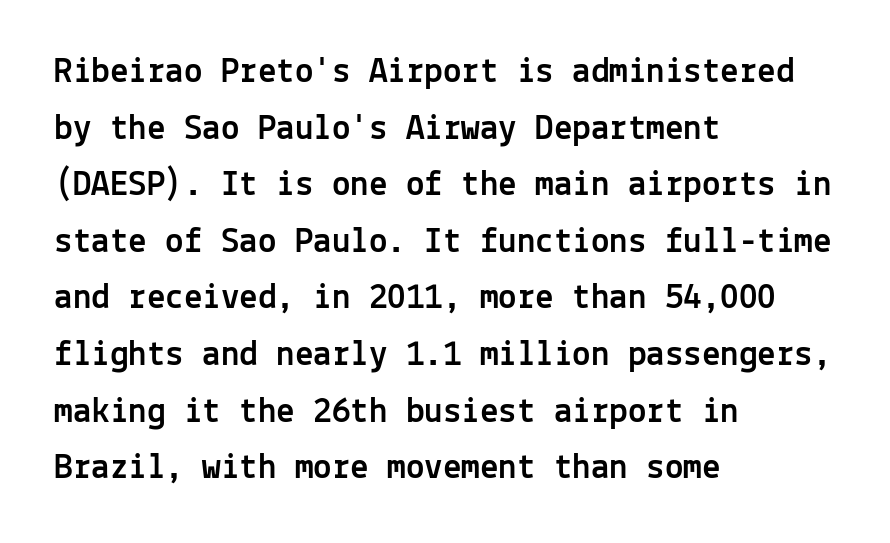
These lines stack with their left ends in a neat column. Lines of text with bare space underneath. In terms of letterform style, serifs are entirely absent. Looks like terminal output: every glyph gets an equal slot. Spacing between characters is what you'd get straight out of the box. Regarding leading, the lines here are spaced in the standard way.
